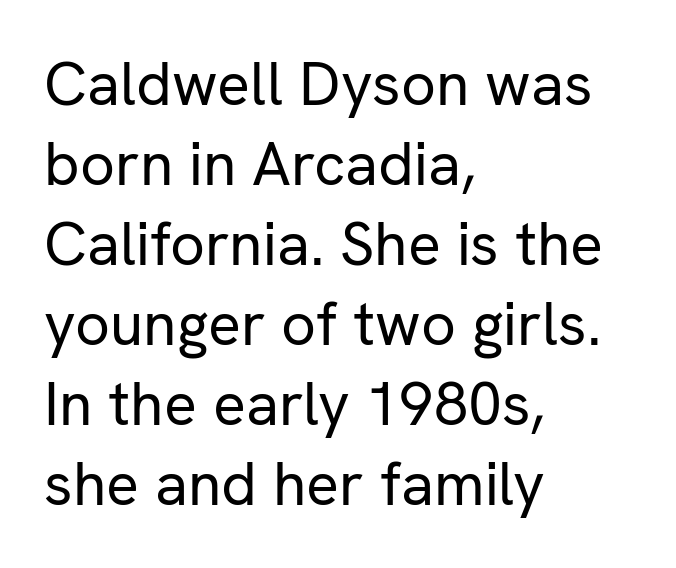
The letters sit at their default tracking, neither squeezed nor spread. This rendering employs a face without finishing strokes, i.e., a sans-serif. Each letter keeps its own natural width here, so spacing adapts to shape. Regular leading. Characters remain perfectly vertical along every line.
